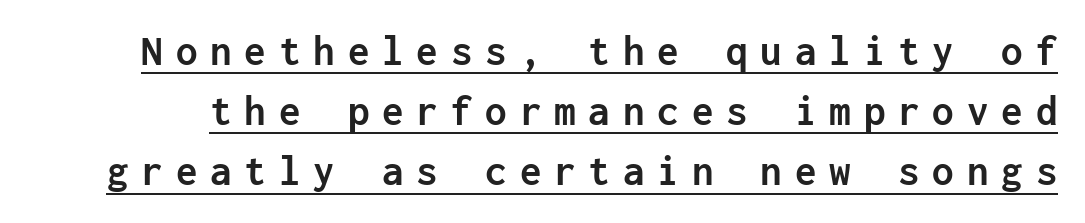
The image shows 43 px semibold sans-serif type, upright, monospaced; set normal line spacing (1.4x), unusually wide letter spacing (+0.3 em), underlined; low stroke contrast and a medium x-height.
